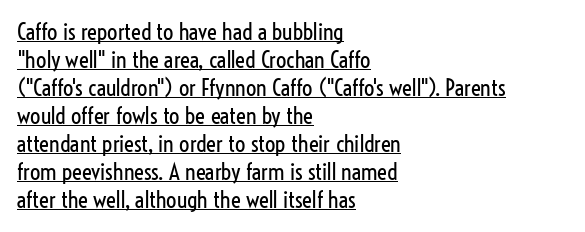
{"italic": "no", "bold": "no", "underline": "yes", "align": "left", "line_spacing_ratio": 1.22, "letter_spacing": "normal", "letter_spacing_em": 0.0, "glyph_px": 23}
